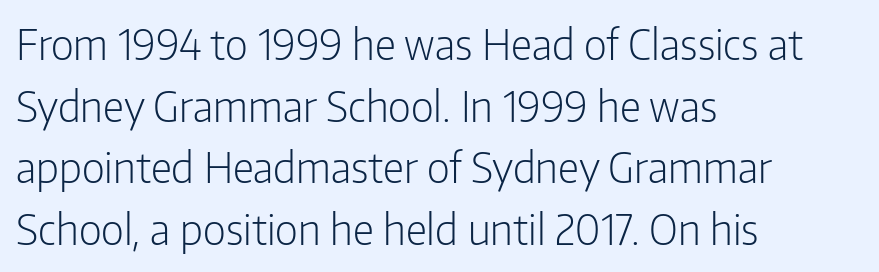
The image shows 42 px light, condensed sans-serif type, upright; set left-aligned, normal line spacing (1.47x), normal letter spacing, not underlined; low stroke contrast and a medium x-height.
